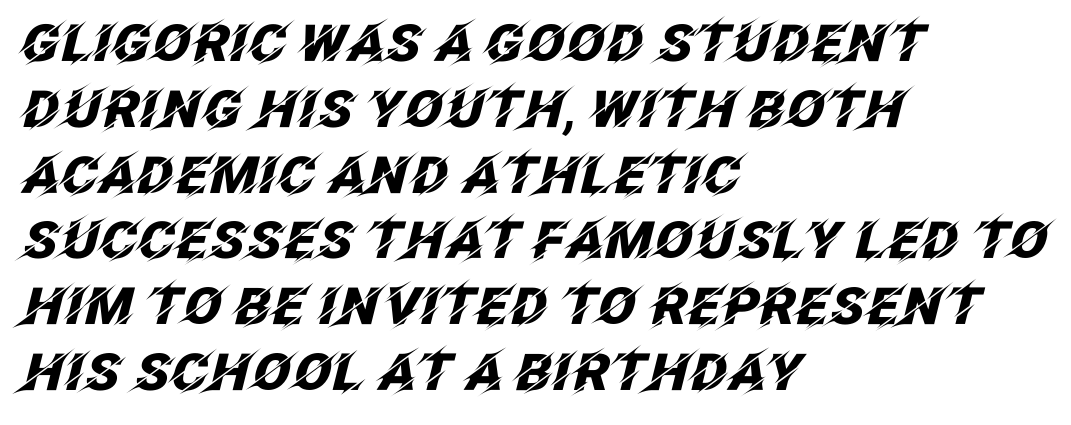
{"italic": "yes", "lean": "right", "slant_degrees": 12, "bold": "yes", "weight": "heavy", "width": "normal", "stroke_contrast": "low", "x_height": "large", "monospaced": "no", "underline": "no", "align": "left", "line_spacing": "normal", "line_spacing_ratio": 1.29, "letter_spacing": "normal", "letter_spacing_em": 0.0, "glyph_px": 51}
